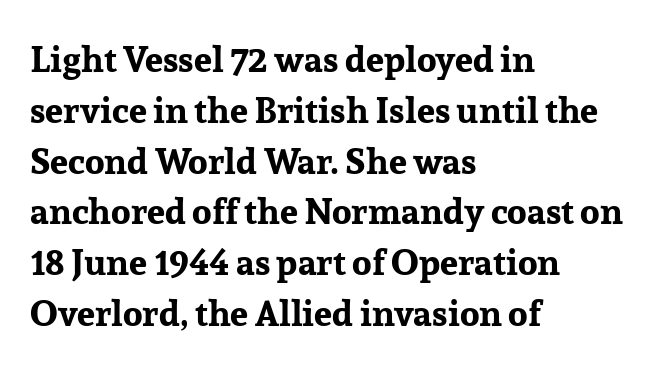
{"serif": "yes", "italic": "no", "bold": "yes", "weight": "bold", "width": "normal", "stroke_contrast": "low", "x_height": "medium", "monospaced": "no", "underline": "no", "align": "left", "line_spacing": "normal", "line_spacing_ratio": 1.41, "letter_spacing": "normal", "letter_spacing_em": 0.0, "glyph_px": 36}
